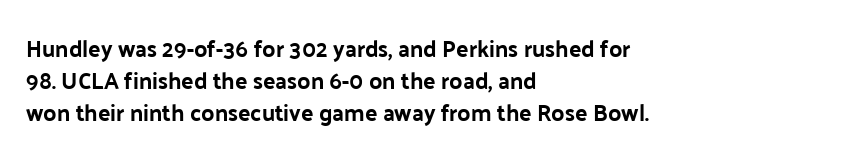
Q: Is the text italic (slanted)? A: No, it is upright.
Q: Is the text underlined? A: No.
Q: How is the paragraph aligned? A: Left-aligned.
Q: Is the spacing between letters normal or unusually wide? A: Normal.
Q: Is the spacing between lines tight, normal or loose? A: Normal.
